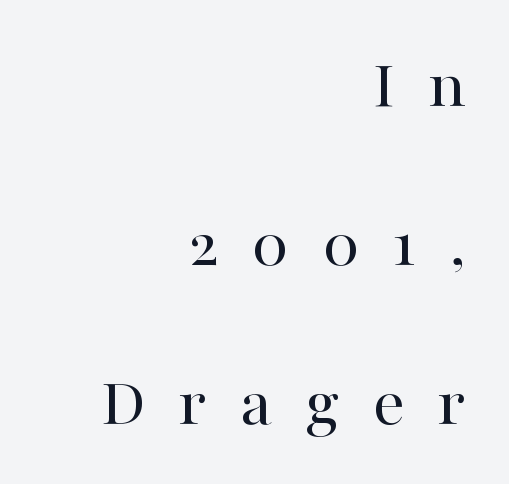
{"serif": "yes", "italic": "no", "bold": "no", "weight": "regular", "width": "normal", "stroke_contrast": "high", "x_height": "medium", "monospaced": "no", "underline": "no", "align": "right", "line_spacing": "loose", "line_spacing_ratio": 2.24, "letter_spacing": "wide", "letter_spacing_em": 0.46, "glyph_px": 71}
